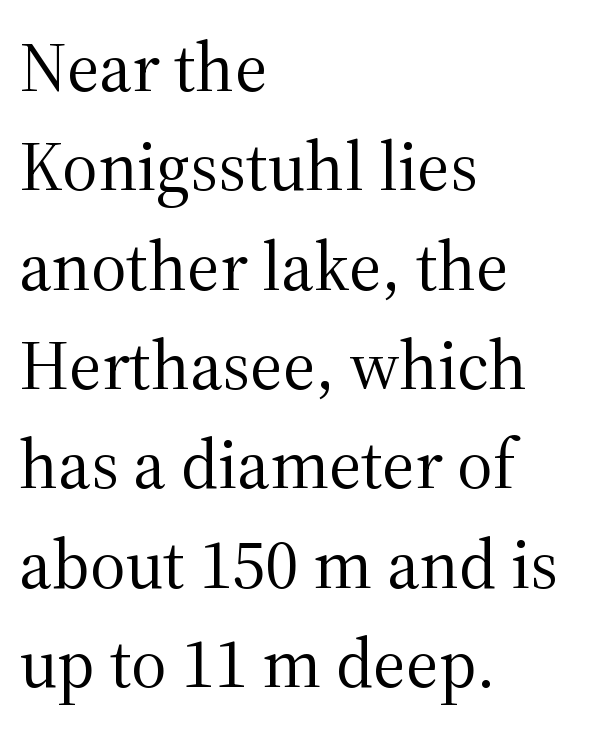
{"serif": "yes", "italic": "no", "bold": "no", "weight": "regular", "width": "normal", "stroke_contrast": "medium", "x_height": "medium", "monospaced": "no", "underline": "no", "align": "left", "line_spacing": "normal", "line_spacing_ratio": 1.44, "letter_spacing": "normal", "letter_spacing_em": 0.0, "glyph_px": 69}
